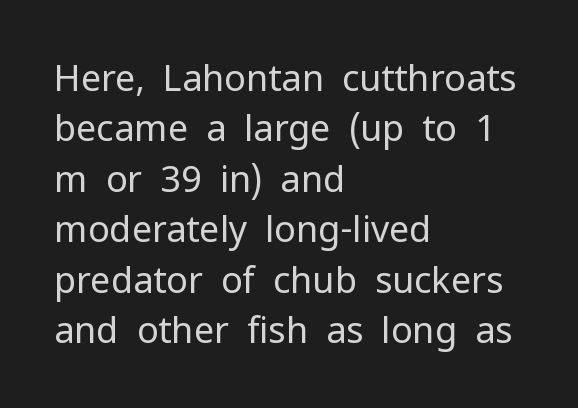
{"serif": "no", "italic": "no", "bold": "no", "weight": "regular", "width": "normal", "stroke_contrast": "low", "x_height": "medium", "monospaced": "no", "underline": "no", "align": "left", "line_spacing": "normal", "line_spacing_ratio": 1.4, "letter_spacing": "normal", "letter_spacing_em": 0.0, "glyph_px": 36}
